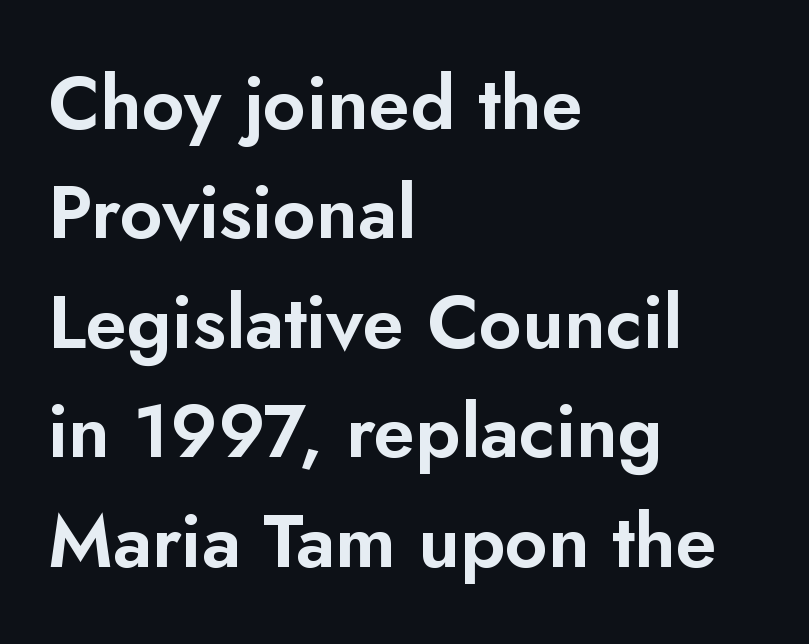
The image shows 75 px sans-serif type, upright; set left-aligned, normal line spacing (1.46x), normal letter spacing, not underlined; low stroke contrast and a small x-height.
